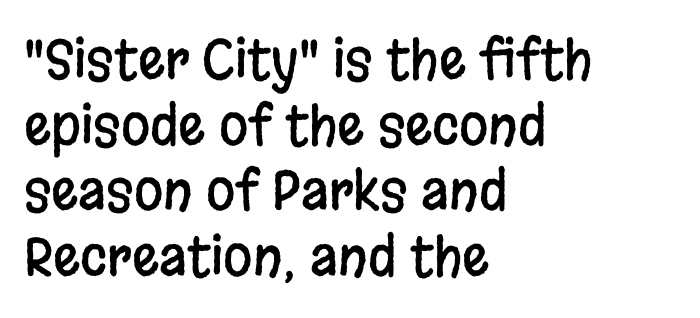
{"serif": "no", "italic": "no", "width": "condensed", "stroke_contrast": "low", "x_height": "large", "monospaced": "no", "underline": "no", "align": "left", "line_spacing_ratio": 1.24, "letter_spacing": "normal", "letter_spacing_em": 0.0, "glyph_px": 53}
